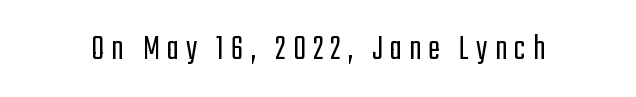
Q: Is the text bold? A: No.
Q: Is the text italic (slanted)? A: No, it is upright.
Q: Is the typeface a serif or a sans-serif typeface? A: Sans-serif.
Q: Is the text underlined? A: No.
Q: Is the spacing between letters normal or unusually wide? A: Unusually wide.
Q: Width (condensed, normal, or wide)? A: Condensed.
Q: Stroke contrast? A: Low.
Q: x-height? A: Medium.
Q: Monospaced? A: No.
